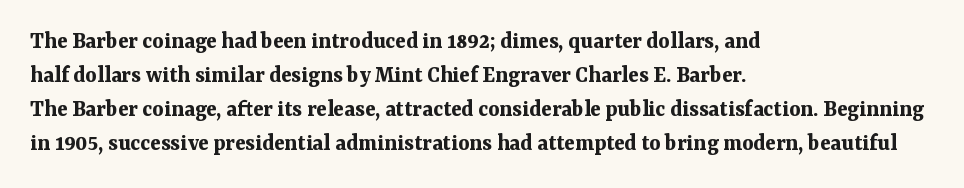
The passage shown stacks its lines at a standard gap. These lines keep a tight, regular rhythm from letter to letter. Descenders hang freely into open space. The sample has been set heavy, in full bold. Leftover space on each line is placed entirely after the last word. Nope, not italic — everything's standing straight.
